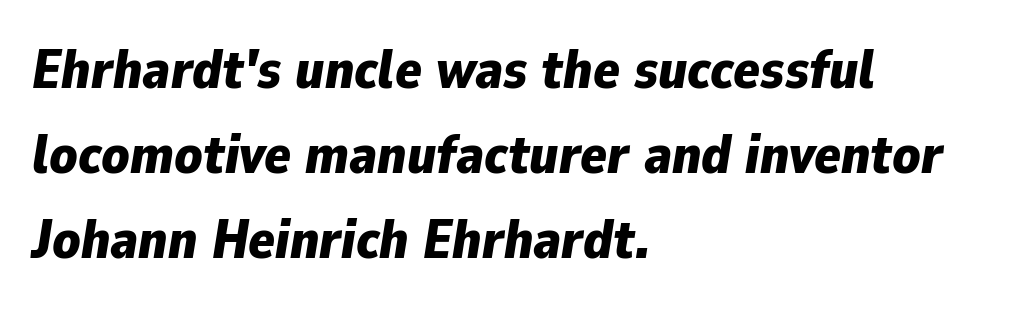
The image shows 55 px bold type, italic (leaning right); set left-aligned, normal line spacing (1.55x), normal letter spacing, not underlined; low stroke contrast and a medium x-height.
